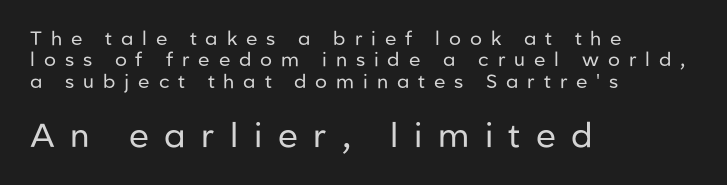
{"serif": "no", "italic": "no", "bold": "no", "weight": "regular", "width": "normal", "stroke_contrast": "low", "x_height": "medium", "monospaced": "no", "underline": "no", "align": "left", "line_spacing": "tight", "line_spacing_ratio": 1.13, "letter_spacing": "wide", "letter_spacing_em": 0.47, "larger_block": "second", "size_ratio": 1.74, "glyph_px": 33}
